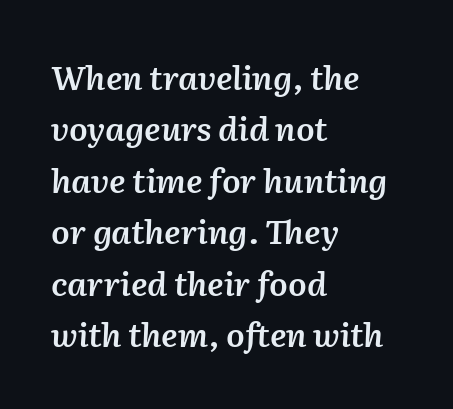
Q: Is the text bold? A: Semi-bold.
Q: Is the text italic (slanted)? A: Yes, it leans right by about 2 degrees.
Q: Is the text underlined? A: No.
Q: How is the paragraph aligned? A: Left-aligned.
Q: Is the spacing between letters normal or unusually wide? A: Normal.
Q: Is the spacing between lines tight, normal or loose? A: Normal.
Q: Width (condensed, normal, or wide)? A: Normal.
Q: Stroke contrast? A: Medium.
Q: x-height? A: Medium.
Q: Monospaced? A: No.
